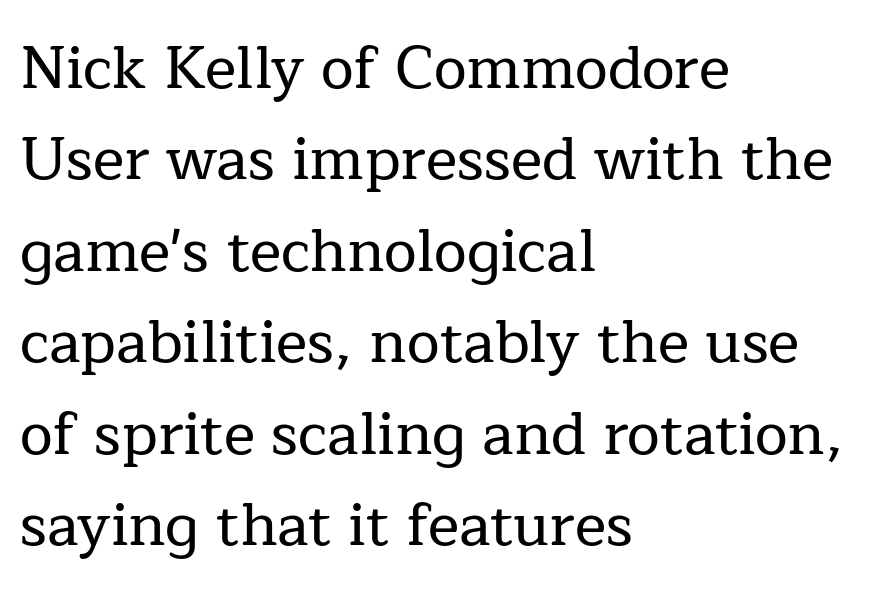
Q: Is the text italic (slanted)? A: No, it is upright.
Q: Is the typeface a serif or a sans-serif typeface? A: Serif.
Q: Is the text underlined? A: No.
Q: How is the paragraph aligned? A: Left-aligned.
Q: Is the spacing between letters normal or unusually wide? A: Normal.
Q: Is the spacing between lines tight, normal or loose? A: Normal.
Q: Width (condensed, normal, or wide)? A: Normal.
Q: Stroke contrast? A: Low.
Q: x-height? A: Medium.
Q: Monospaced? A: No.
